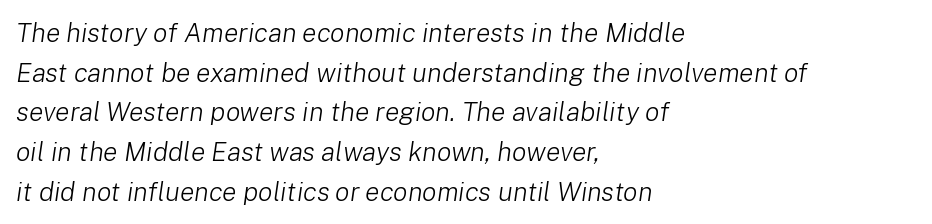
The space directly below the letters is spotless. Posture: slanted. Compared with typical paragraphs, the rows here are spaced about the same. Weight: in the light-to-regular range. Typeset ragged right — the left edge is the straight one.
